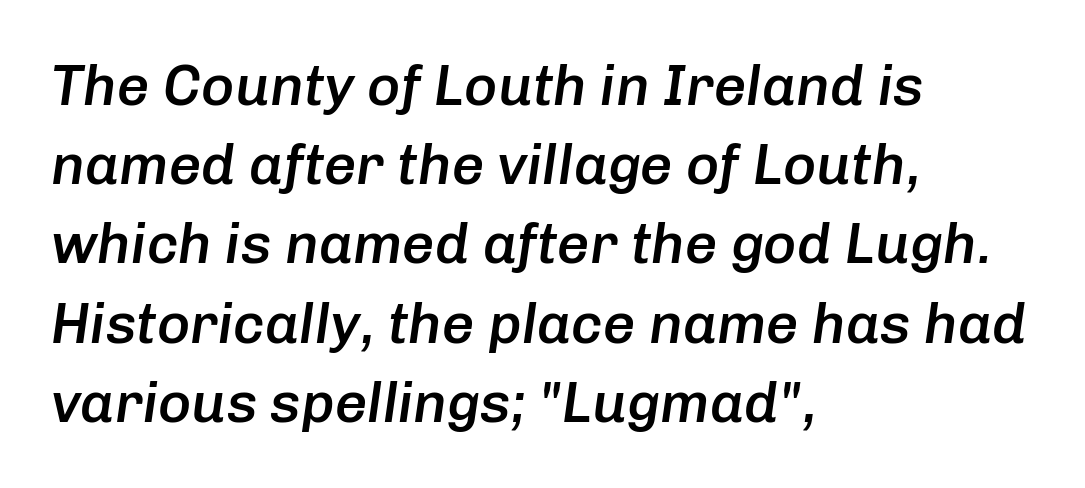
{"italic": "yes", "lean": "right", "slant_degrees": 8, "bold": "semi", "weight": "semibold", "width": "normal", "stroke_contrast": "low", "x_height": "medium", "monospaced": "no", "underline": "no", "align": "left", "line_spacing": "normal", "line_spacing_ratio": 1.39, "letter_spacing": "normal", "letter_spacing_em": 0.0, "glyph_px": 57}
